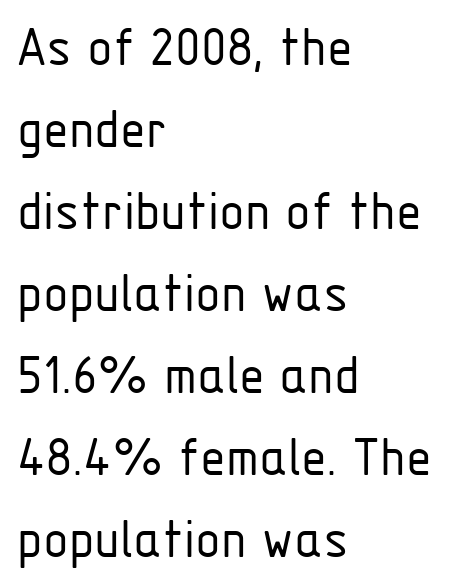
{"serif": "no", "italic": "no", "bold": "no", "weight": "light", "width": "condensed", "stroke_contrast": "low", "x_height": "medium", "monospaced": "no", "underline": "no", "align": "left", "line_spacing": "normal", "line_spacing_ratio": 1.39, "letter_spacing": "normal", "letter_spacing_em": 0.0, "glyph_px": 59}
